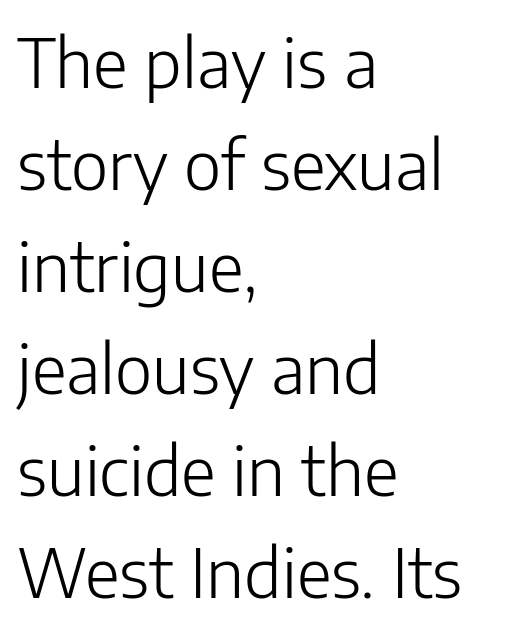
The image shows 68 px light sans-serif type, upright; set left-aligned, normal line spacing (1.5x), normal letter spacing, not underlined; low stroke contrast and a medium x-height.
